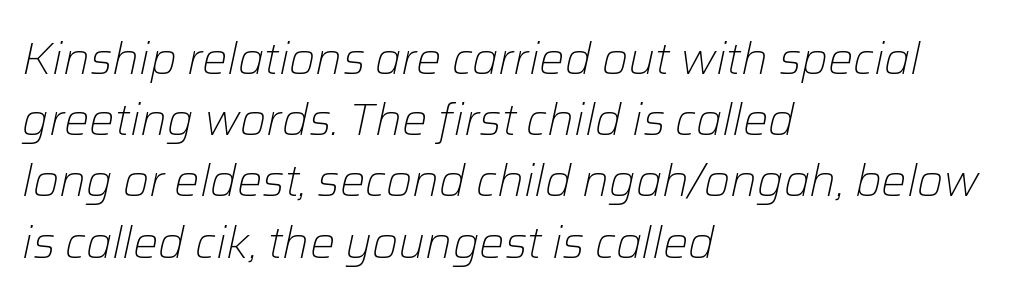
The image shows 45 px light type, italic (leaning right); set left-aligned, normal line spacing (1.36x), normal letter spacing, not underlined; low stroke contrast and a medium x-height.
